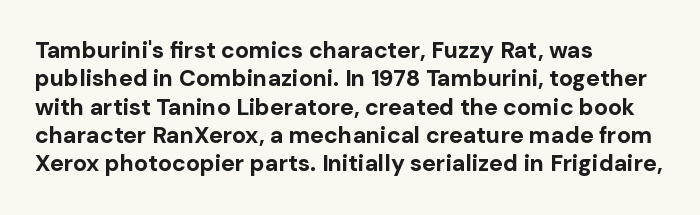
Plain, unruled lines of type. Heft: maximum for text — a bold. The tracking reads as untouched default to a designer's eye. Nope, not italic — everything's standing straight.
